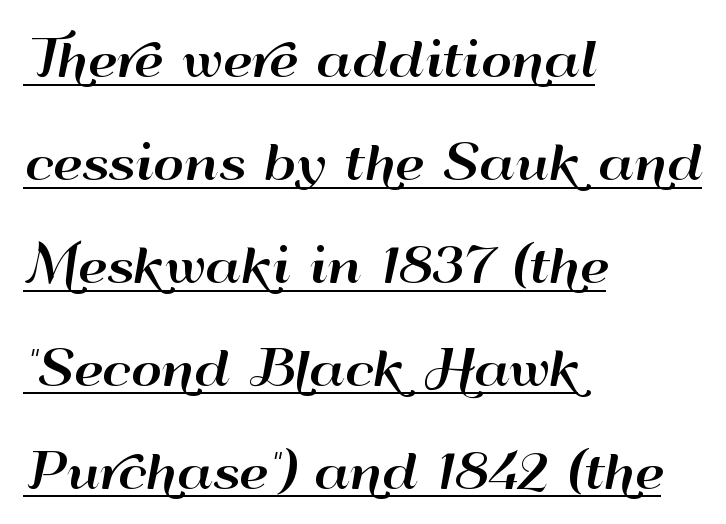
The image shows 47 px wide sans-serif type; set left-aligned, loose line spacing (2.19x), normal letter spacing, underlined; high stroke contrast and a small x-height.
